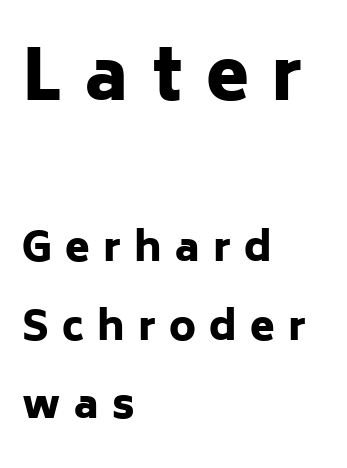
Q: Is the text bold? A: Yes.
Q: Is the text italic (slanted)? A: No, it is upright.
Q: Is the typeface a serif or a sans-serif typeface? A: Sans-serif.
Q: Is the text underlined? A: No.
Q: How is the paragraph aligned? A: Left-aligned.
Q: Is the spacing between letters normal or unusually wide? A: Unusually wide.
Q: Is the spacing between lines tight, normal or loose? A: Loose.
Q: Which block of text is set in a larger size, the first (top) or the second (bottom)? A: The first (top) one.
Q: Width (condensed, normal, or wide)? A: Normal.
Q: Stroke contrast? A: Low.
Q: x-height? A: Medium.
Q: Monospaced? A: No.
